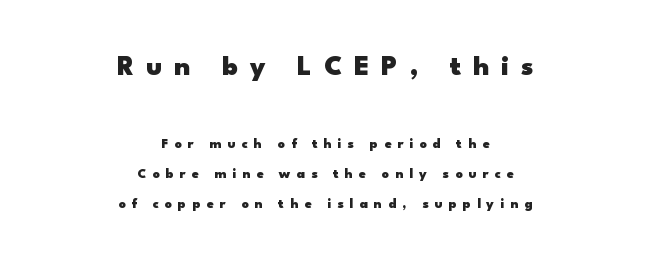
Q: Is the text bold? A: Yes.
Q: Is the text italic (slanted)? A: No, it is upright.
Q: Is the typeface a serif or a sans-serif typeface? A: Sans-serif.
Q: Is the text underlined? A: No.
Q: How is the paragraph aligned? A: Centered.
Q: Is the spacing between letters normal or unusually wide? A: Unusually wide.
Q: Is the spacing between lines tight, normal or loose? A: Loose.
Q: Which block of text is set in a larger size, the first (top) or the second (bottom)? A: The first (top) one.
Q: Width (condensed, normal, or wide)? A: Wide.
Q: Stroke contrast? A: Low.
Q: x-height? A: Small.
Q: Monospaced? A: No.
